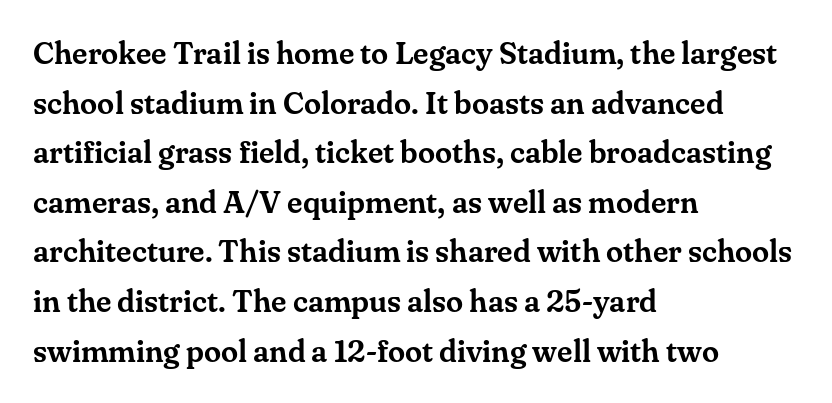
{"serif": "yes", "italic": "no", "width": "normal", "stroke_contrast": "medium", "x_height": "small", "monospaced": "no", "underline": "no", "align": "left", "line_spacing": "normal", "line_spacing_ratio": 1.6, "letter_spacing": "normal", "letter_spacing_em": 0.0, "glyph_px": 31}
